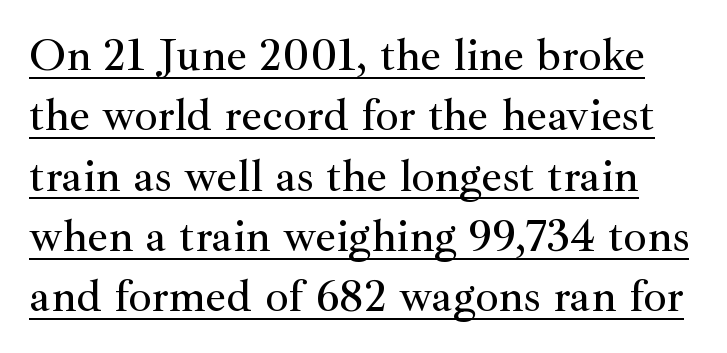
The image shows 46 px serif type, upright; set normal line spacing (1.31x), normal letter spacing, underlined; medium stroke contrast and a small x-height.
